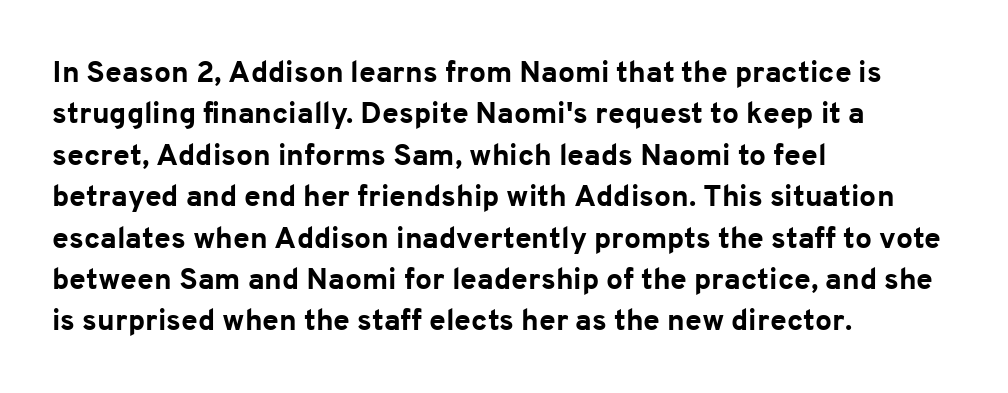
The image shows 30 px bold sans-serif type, upright; set left-aligned, normal line spacing (1.38x), normal letter spacing, not underlined; low stroke contrast and a medium x-height.
